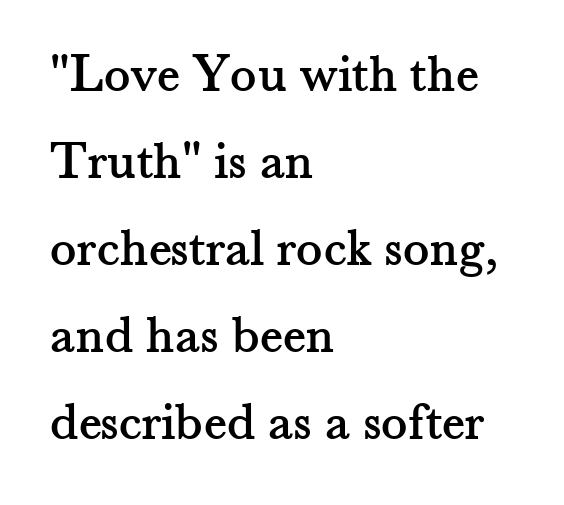
{"serif": "yes", "italic": "no", "width": "normal", "stroke_contrast": "medium", "x_height": "small", "monospaced": "no", "underline": "no", "align": "left", "line_spacing": "normal", "line_spacing_ratio": 1.58, "letter_spacing": "normal", "letter_spacing_em": 0.0, "glyph_px": 55}
